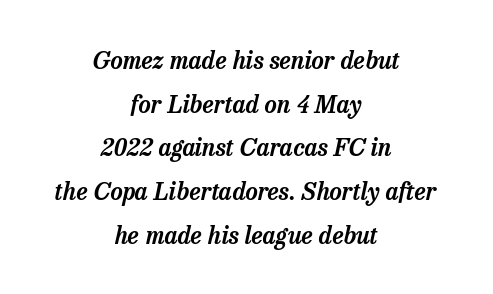
{"italic": "yes", "lean": "right", "slant_degrees": 13, "underline": "no", "align": "center", "line_spacing_ratio": 1.82, "letter_spacing": "normal", "letter_spacing_em": 0.0, "glyph_px": 24}
